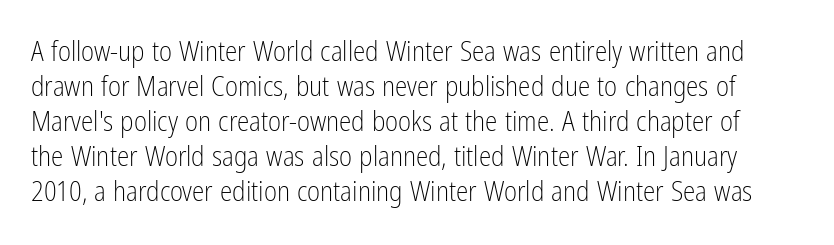
The specimen omits any rule beneath the text block's lines. Heaviness? Minimal to ordinary, like unemphasized prose. A normal amount of white space separates one row of letters from the next. Spacing between characters is what you'd get straight out of the box.
